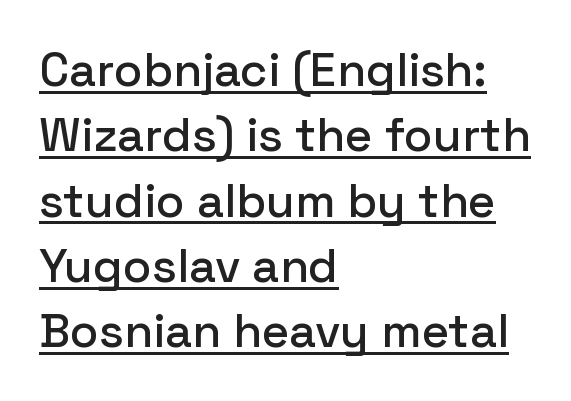
Tracking here is standard; glyphs follow each other at the usual distance. The paragraph has a hard left edge and a soft right edge. Beneath each row of characters lies a ruled line. Character widths vary here, with narrow letters taking less room than wide ones. Is there any slant? The stems are plumb.
